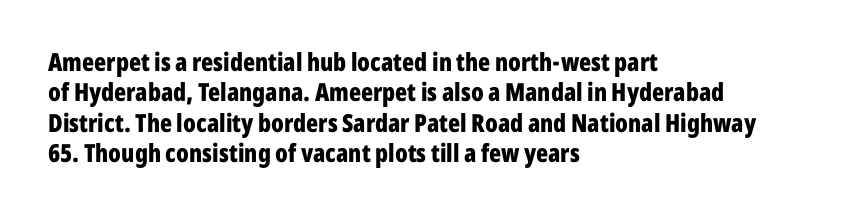
Q: Is the text bold? A: Yes.
Q: Is the text italic (slanted)? A: No, it is upright.
Q: Is the text underlined? A: No.
Q: How is the paragraph aligned? A: Left-aligned.
Q: Is the spacing between letters normal or unusually wide? A: Normal.
